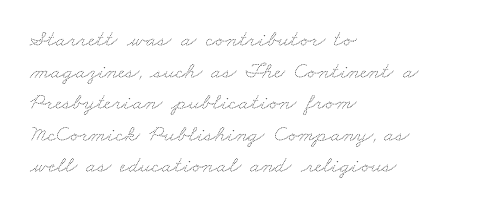
Nothing heavy about these letters — not bold at all. You could call the tracking neutral — neither tight nor loose. Is there much room between lines? A standard amount, neither cramped nor airy. Horizontally, the lines are justified to the leading edge only.
